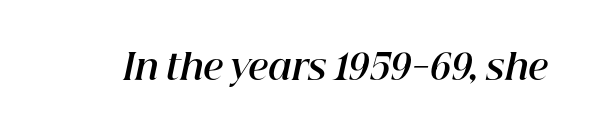
The image shows 35 px bold type, italic (leaning right); set normal letter spacing, not underlined; high stroke contrast and a medium x-height.
